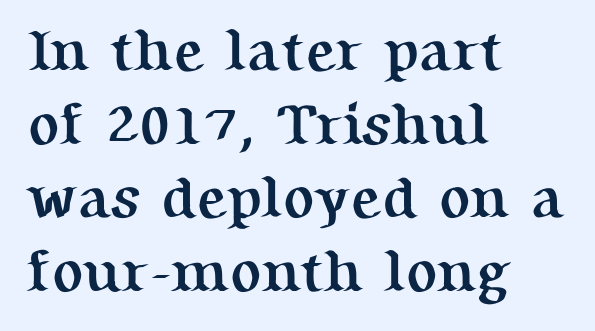
{"serif": "yes", "italic": "no", "bold": "yes", "weight": "semibold", "width": "normal", "stroke_contrast": "medium", "x_height": "medium", "monospaced": "no", "underline": "no", "align": "left", "line_spacing": "normal", "line_spacing_ratio": 1.27, "letter_spacing": "normal", "letter_spacing_em": 0.0, "glyph_px": 58}
